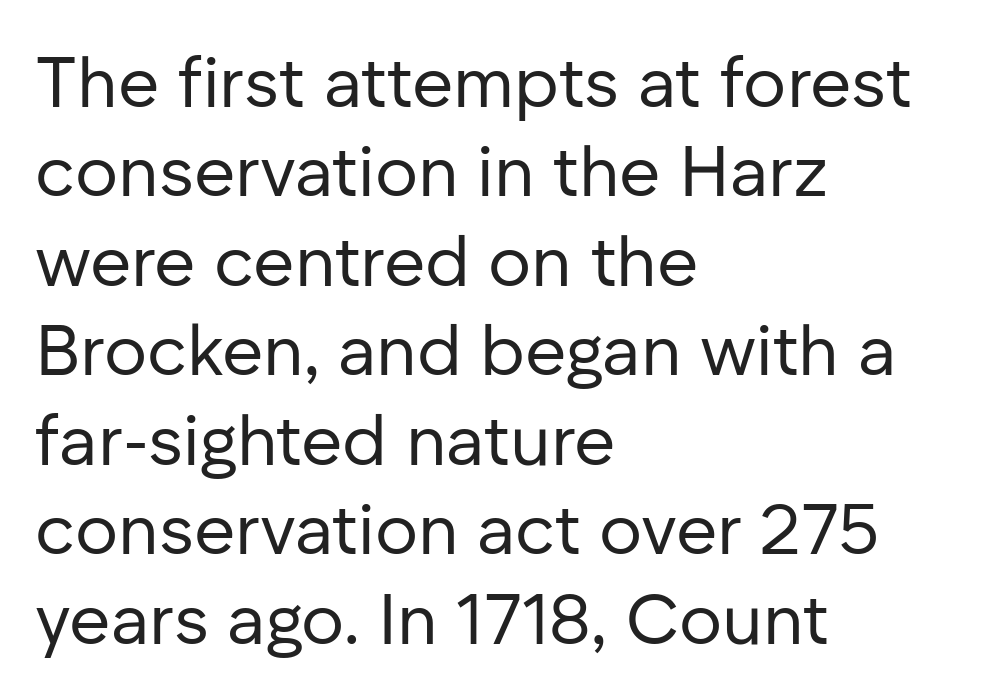
The image shows 71 px regular-weight sans-serif type, upright; set left-aligned, normal line spacing (1.26x), normal letter spacing, not underlined; low stroke contrast and a medium x-height.
